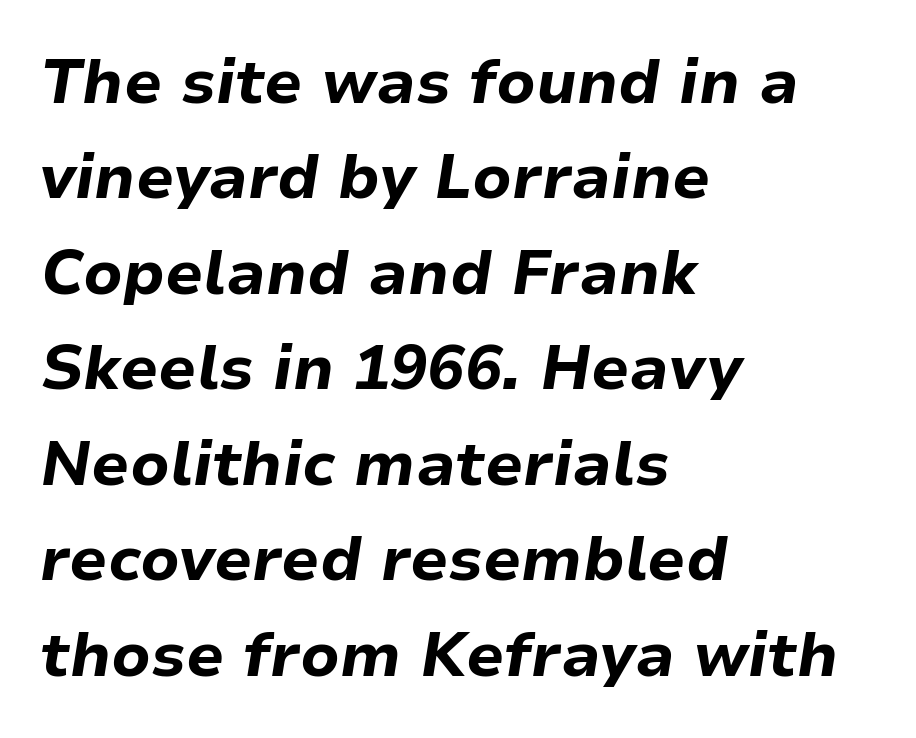
Q: Is the text bold? A: Yes.
Q: Is the text italic (slanted)? A: Yes, it leans right by about 9 degrees.
Q: Is the text underlined? A: No.
Q: How is the paragraph aligned? A: Left-aligned.
Q: Is the spacing between letters normal or unusually wide? A: Normal.
Q: Is the spacing between lines tight, normal or loose? A: Normal.
Q: Width (condensed, normal, or wide)? A: Normal.
Q: Stroke contrast? A: Low.
Q: x-height? A: Medium.
Q: Monospaced? A: No.
